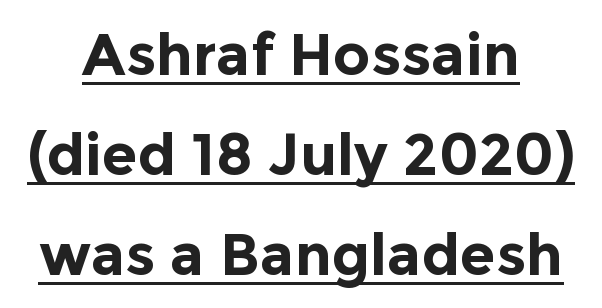
The image shows 58 px bold sans-serif type, upright; set centered, line spacing 1.72x, normal letter spacing, underlined; a medium x-height.
